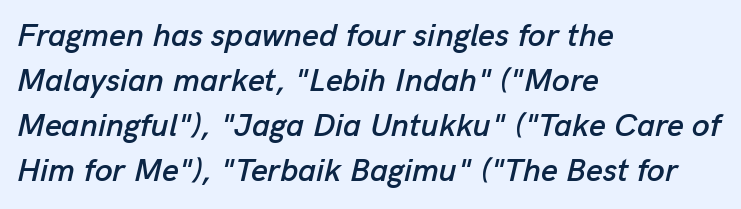
A classic flush-left, rag-right setting is used for this passage. Quick note: italic. The rows are spaced the way most documents space them. Quick note: underline off. The passage shown has conventional tracking throughout.
